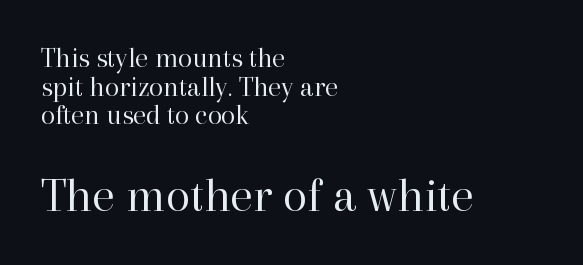
Q: Is the text bold? A: No.
Q: Is the text italic (slanted)? A: No, it is upright.
Q: Is the typeface a serif or a sans-serif typeface? A: Serif.
Q: Is the text underlined? A: No.
Q: How is the paragraph aligned? A: Left-aligned.
Q: Is the spacing between letters normal or unusually wide? A: Normal.
Q: Is the spacing between lines tight, normal or loose? A: Tight.
Q: Which block of text is set in a larger size, the first (top) or the second (bottom)? A: The second (bottom) one.
Q: Width (condensed, normal, or wide)? A: Normal.
Q: Stroke contrast? A: High.
Q: x-height? A: Medium.
Q: Monospaced? A: No.
